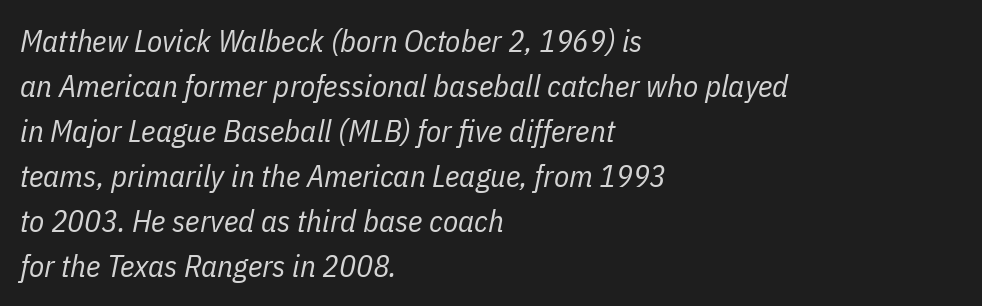
The image shows 31 px regular-weight, condensed type, italic (leaning right); set left-aligned, normal line spacing (1.45x), normal letter spacing, not underlined; low stroke contrast and a medium x-height.
